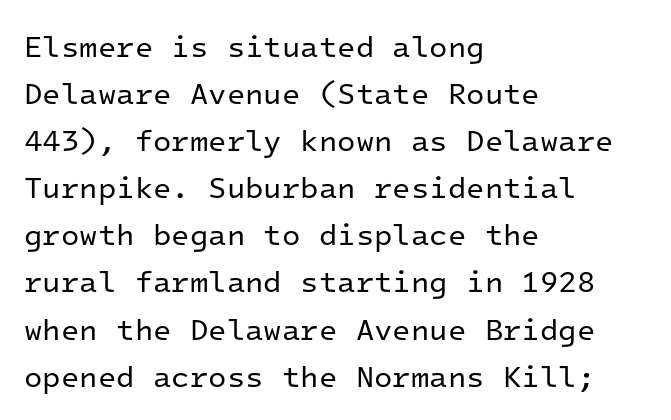
{"serif": "no", "italic": "no", "bold": "no", "weight": "regular", "width": "normal", "stroke_contrast": "low", "x_height": "medium", "monospaced": "yes", "underline": "no", "align": "left", "line_spacing": "normal", "line_spacing_ratio": 1.57, "letter_spacing": "normal", "letter_spacing_em": 0.0, "glyph_px": 30}
